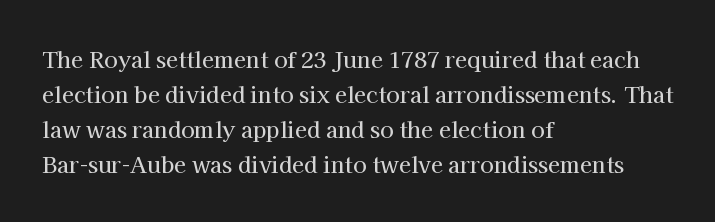
{"italic": "no", "underline": "no", "align": "left", "line_spacing": "normal", "line_spacing_ratio": 1.59, "letter_spacing": "normal", "letter_spacing_em": 0.0, "glyph_px": 22}
